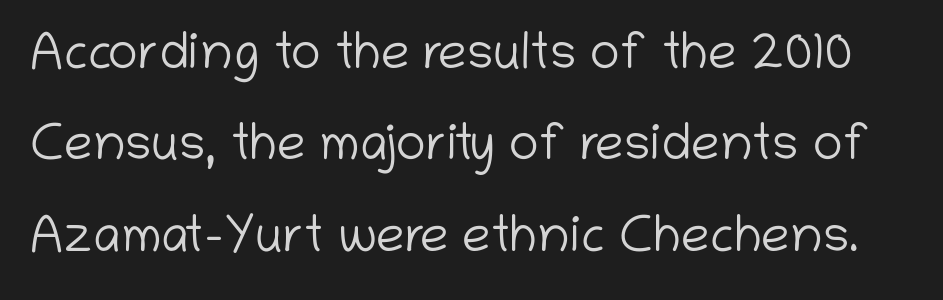
Q: Is the text bold? A: No.
Q: Is the text italic (slanted)? A: No, it is upright.
Q: Is the typeface a serif or a sans-serif typeface? A: Sans-serif.
Q: Is the text underlined? A: No.
Q: Is the spacing between letters normal or unusually wide? A: Normal.
Q: Width (condensed, normal, or wide)? A: Normal.
Q: Stroke contrast? A: Low.
Q: x-height? A: Medium.
Q: Monospaced? A: No.
